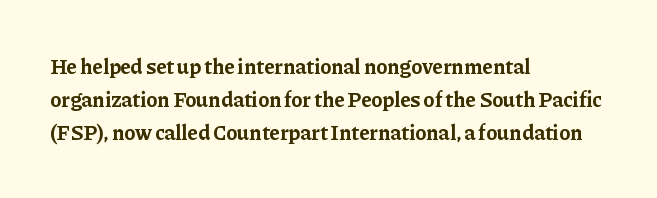
Q: Is the text bold? A: Yes.
Q: Is the text italic (slanted)? A: No, it is upright.
Q: Is the text underlined? A: No.
Q: How is the paragraph aligned? A: Left-aligned.
Q: Is the spacing between letters normal or unusually wide? A: Normal.
Q: Is the spacing between lines tight, normal or loose? A: Normal.
